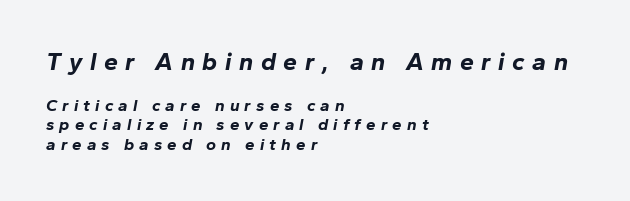
{"italic": "yes", "lean": "right", "slant_degrees": 10, "bold": "yes", "underline": "no", "align": "left", "line_spacing": "tight", "line_spacing_ratio": 1.13, "letter_spacing": "wide", "letter_spacing_em": 0.3, "larger_block": "first", "size_ratio": 1.47, "glyph_px": 25}
